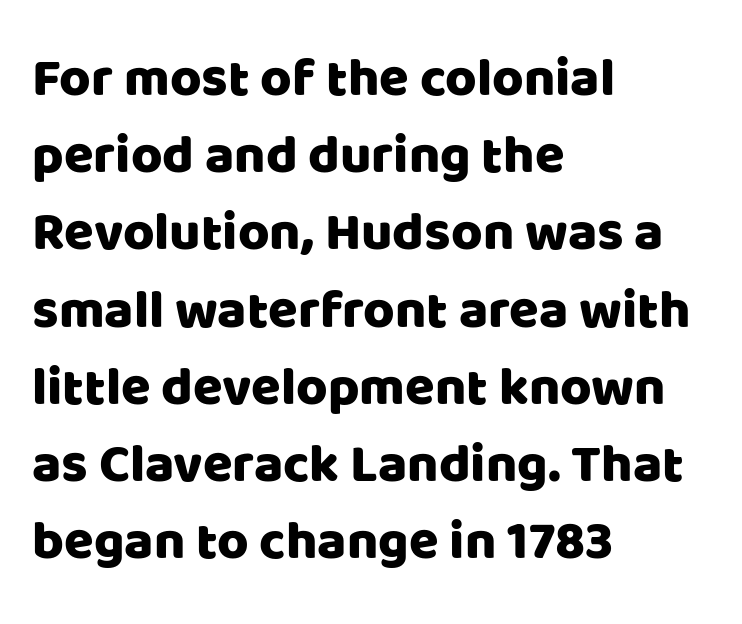
The image shows 54 px sans-serif type, upright; set left-aligned, normal line spacing (1.43x), normal letter spacing, not underlined; low stroke contrast and a large x-height.
